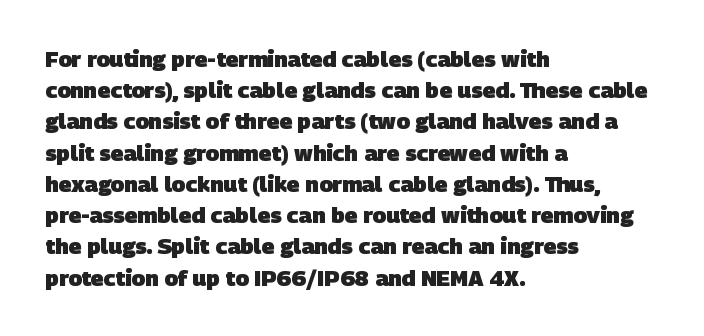
Q: Is the text bold? A: Yes.
Q: Is the text underlined? A: No.
Q: How is the paragraph aligned? A: Left-aligned.
Q: Is the spacing between letters normal or unusually wide? A: Normal.
Q: Is the spacing between lines tight, normal or loose? A: Normal.
